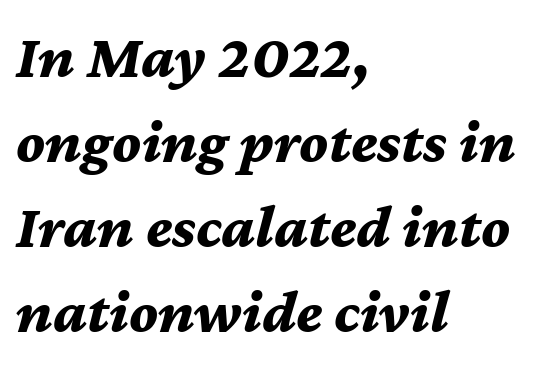
{"italic": "yes", "lean": "right", "slant_degrees": 12, "bold": "yes", "weight": "bold", "width": "normal", "stroke_contrast": "medium", "x_height": "medium", "monospaced": "no", "underline": "no", "align": "left", "line_spacing": "normal", "line_spacing_ratio": 1.37, "letter_spacing": "normal", "letter_spacing_em": 0.0, "glyph_px": 62}
